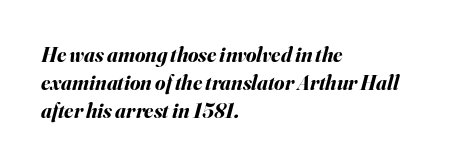
The image shows 21 px bold type, italic (leaning right); set left-aligned, normal line spacing (1.33x), normal letter spacing, not underlined.
